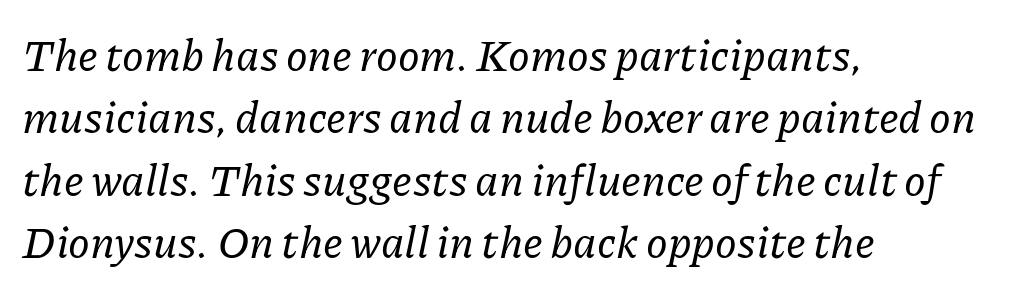
The type family on display is of the serif kind. Nobody drew a line under any word here. Looks like regular typesetting: each glyph gets only the width it needs. The axis of the letterforms is tilted away from vertical.
